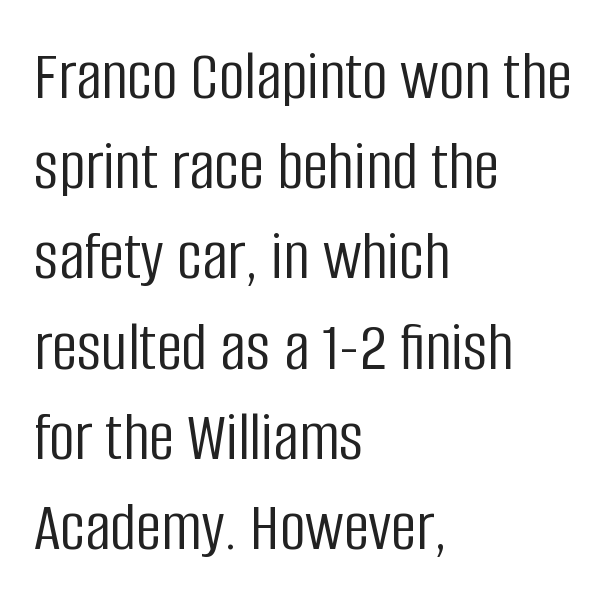
Q: Is the text bold? A: No.
Q: Is the text italic (slanted)? A: No, it is upright.
Q: Is the typeface a serif or a sans-serif typeface? A: Sans-serif.
Q: Is the text underlined? A: No.
Q: How is the paragraph aligned? A: Left-aligned.
Q: Is the spacing between letters normal or unusually wide? A: Normal.
Q: Is the spacing between lines tight, normal or loose? A: Normal.
Q: Width (condensed, normal, or wide)? A: Condensed.
Q: Stroke contrast? A: Low.
Q: x-height? A: Large.
Q: Monospaced? A: No.
